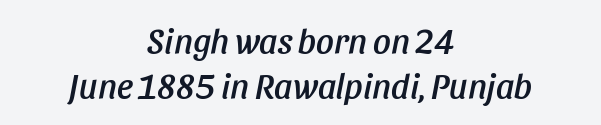
Q: Is the text italic (slanted)? A: Yes, it leans right by about 11 degrees.
Q: Is the text underlined? A: No.
Q: How is the paragraph aligned? A: Centered.
Q: Is the spacing between letters normal or unusually wide? A: Normal.
Q: Is the spacing between lines tight, normal or loose? A: Normal.
Q: Width (condensed, normal, or wide)? A: Condensed.
Q: Stroke contrast? A: Low.
Q: x-height? A: Large.
Q: Monospaced? A: No.
